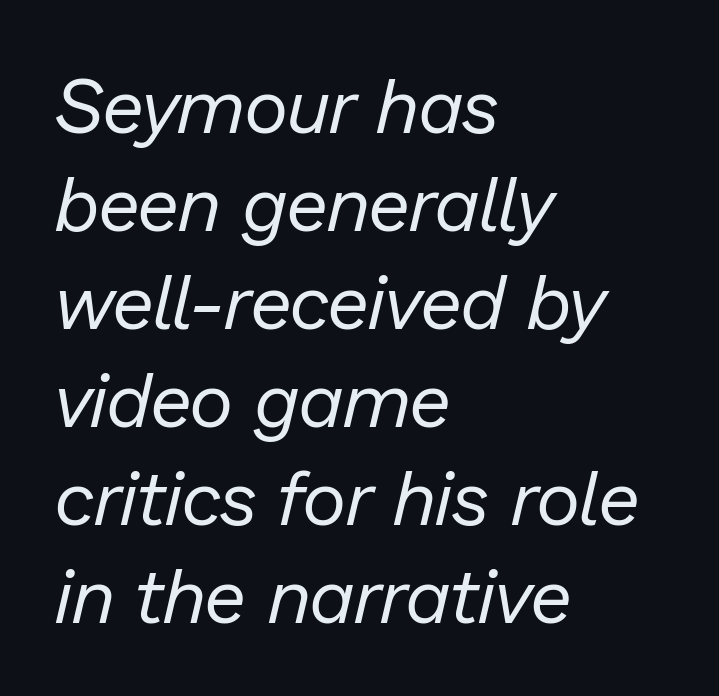
{"italic": "yes", "lean": "right", "slant_degrees": 13, "bold": "no", "weight": "regular", "width": "normal", "stroke_contrast": "low", "x_height": "medium", "monospaced": "no", "underline": "no", "align": "left", "line_spacing": "normal", "line_spacing_ratio": 1.29, "letter_spacing": "normal", "letter_spacing_em": 0.0, "glyph_px": 76}
